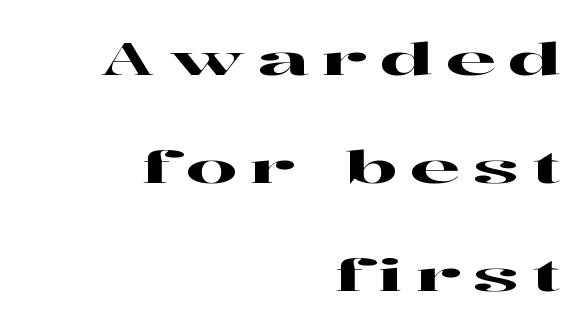
The image shows 45 px wide serif type, upright; set right-aligned, loose line spacing (2.4x), unusually wide letter spacing (+0.29 em), not underlined; high stroke contrast and a medium x-height.
